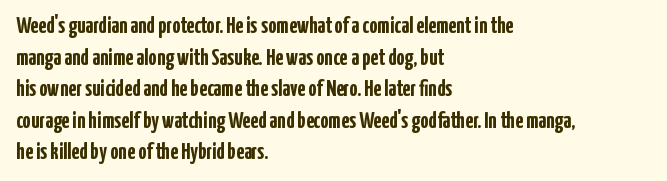
The image shows 23 px bold type, upright; set left-aligned, normal line spacing (1.37x), normal letter spacing, not underlined.
